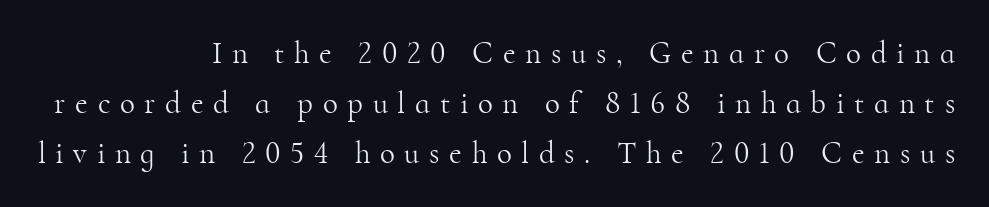
Q: Is the text bold? A: No.
Q: Is the text italic (slanted)? A: No, it is upright.
Q: Is the typeface a serif or a sans-serif typeface? A: Serif.
Q: Is the text underlined? A: No.
Q: How is the paragraph aligned? A: Right-aligned.
Q: Is the spacing between letters normal or unusually wide? A: Unusually wide.
Q: Is the spacing between lines tight, normal or loose? A: Normal.
Q: Width (condensed, normal, or wide)? A: Normal.
Q: Stroke contrast? A: High.
Q: x-height? A: Small.
Q: Monospaced? A: No.
